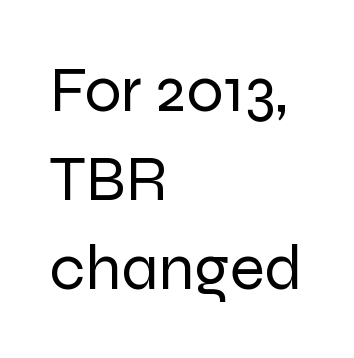
The image shows 65 px regular-weight sans-serif type, upright; set left-aligned, normal line spacing (1.37x), normal letter spacing, not underlined; low stroke contrast and a medium x-height.
